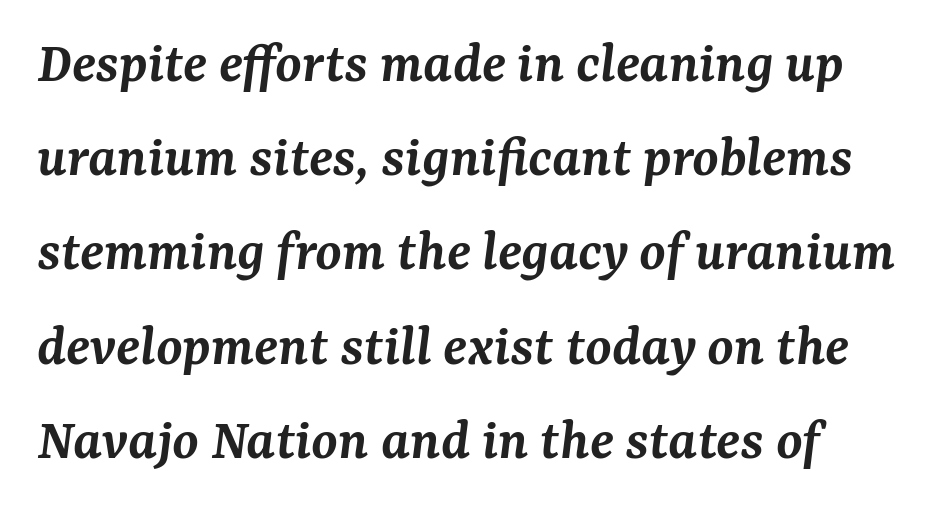
Underline: absent. Does the copy run flush right? No — it runs flush left. The passage shown is typed in a proportional face where columns would drift. This block has exactly the height ordinary leading produces.
